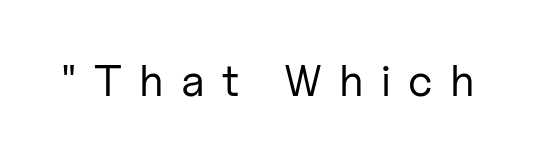
Stroke mass is kept to a normal reading level or below. A clean baseline with only descenders dipping below it. The specimen reads as upright at a glance. The face used here is rendered with a markedly widened letterfit. This rendering employs a face without finishing strokes, i.e., a sans-serif. Here the designer chose a conventional face with non-uniform glyph widths.
